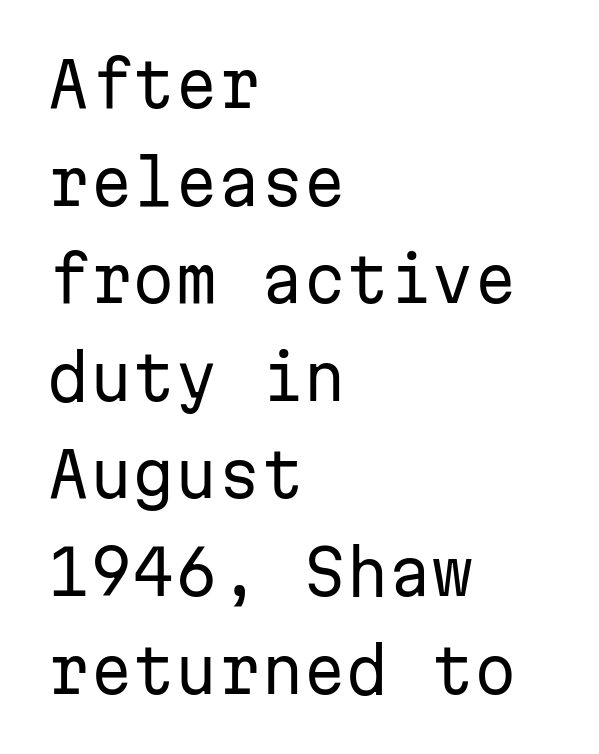
Q: Is the text bold? A: No.
Q: Is the text italic (slanted)? A: No, it is upright.
Q: Is the typeface a serif or a sans-serif typeface? A: Sans-serif.
Q: Is the text underlined? A: No.
Q: How is the paragraph aligned? A: Left-aligned.
Q: Is the spacing between letters normal or unusually wide? A: Normal.
Q: Is the spacing between lines tight, normal or loose? A: Normal.
Q: Width (condensed, normal, or wide)? A: Normal.
Q: Stroke contrast? A: Low.
Q: x-height? A: Medium.
Q: Monospaced? A: Yes.
